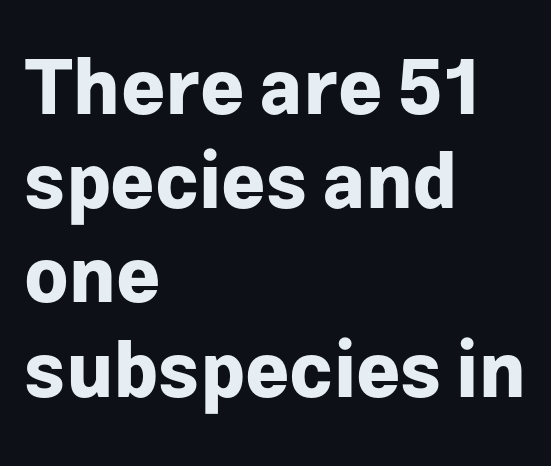
The image shows 76 px bold sans-serif type, upright; set left-aligned, line spacing 1.24x, normal letter spacing, not underlined; low stroke contrast and a medium x-height.
